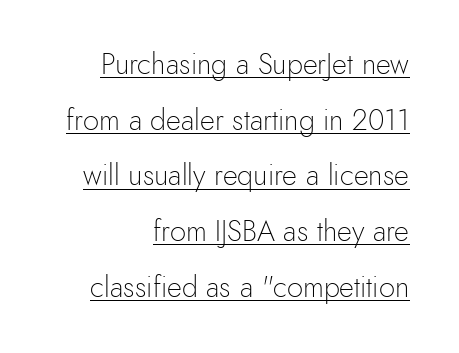
{"serif": "no", "italic": "no", "bold": "no", "weight": "light", "width": "normal", "x_height": "small", "monospaced": "no", "underline": "yes", "align": "right", "line_spacing": "loose", "line_spacing_ratio": 1.92, "letter_spacing": "normal", "letter_spacing_em": 0.0, "glyph_px": 29}
